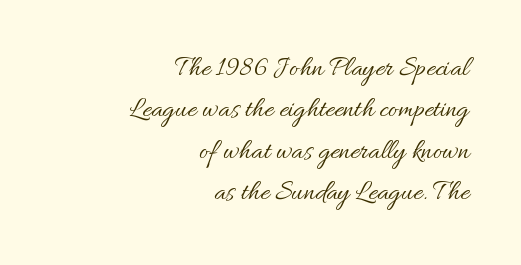
Q: Is the text bold? A: No.
Q: Is the text italic (slanted)? A: Yes.
Q: Is the text underlined? A: No.
Q: How is the paragraph aligned? A: Right-aligned.
Q: Is the spacing between letters normal or unusually wide? A: Normal.
Q: Is the spacing between lines tight, normal or loose? A: Normal.
Q: Width (condensed, normal, or wide)? A: Normal.
Q: Stroke contrast? A: Medium.
Q: x-height? A: Small.
Q: Monospaced? A: No.
